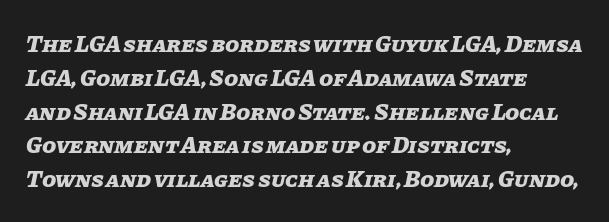
Q: Is the text bold? A: Yes.
Q: Is the text italic (slanted)? A: Yes, it leans right by about 11 degrees.
Q: Is the text underlined? A: No.
Q: How is the paragraph aligned? A: Left-aligned.
Q: Is the spacing between letters normal or unusually wide? A: Normal.
Q: Is the spacing between lines tight, normal or loose? A: Normal.
